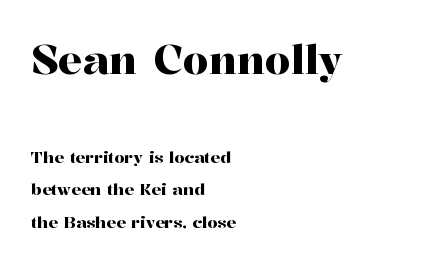
Font category for this specimen: serif. If you drew a ruler down the left edge, every line would touch it. Vertical strokes here are truly vertical. The rendering uses natural spacing where letterforms have individual widths. Does the leading feel generous? Absolutely, it's lavish. Plain, unruled lines of type.
